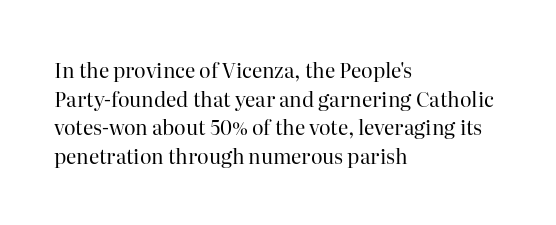
Honestly, the letter spacing is just normal — you wouldn't notice it. Every row of glyphs begins at an identical x-position on the left. The lettering holds an erect, upright posture throughout. A typesetter would call this leading conventional body-copy spacing.
